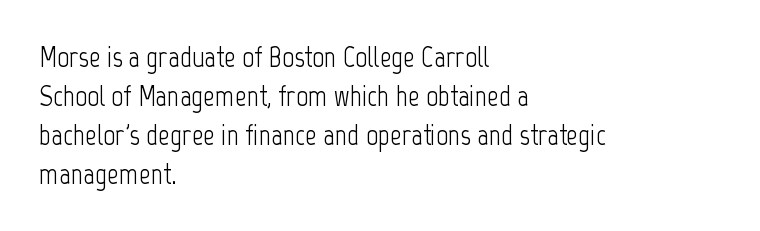
Compared with a typical body face, this is equally light or lighter still. Each row of text sits above clean, open space. This sample has the flowing, uneven cadence of proportional lettering. Nope, no serifs anywhere on these letters. Reading down the block, your eye returns to a fixed left position each line.
